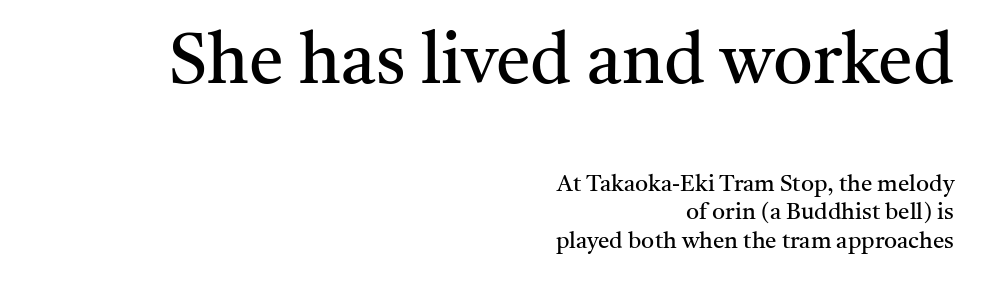
Q: Is the text bold? A: No.
Q: Is the text italic (slanted)? A: No, it is upright.
Q: Is the typeface a serif or a sans-serif typeface? A: Serif.
Q: Is the text underlined? A: No.
Q: How is the paragraph aligned? A: Right-aligned.
Q: Is the spacing between letters normal or unusually wide? A: Normal.
Q: Which block of text is set in a larger size, the first (top) or the second (bottom)? A: The first (top) one.
Q: Width (condensed, normal, or wide)? A: Normal.
Q: Stroke contrast? A: Medium.
Q: x-height? A: Medium.
Q: Monospaced? A: No.
